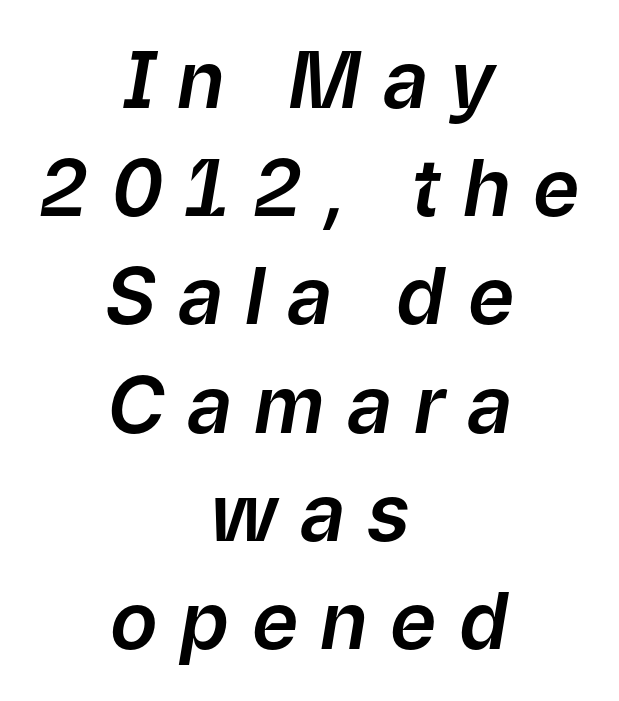
Is the block centered? Yes — each line is placed symmetrically about the middle. No word sits above an underline. Emphasis-style slanted type is in use. Observe the wide spacing: letters keep a clear distance from each other. The face used here is proportionally spaced, like ordinary book or web type. A normal amount of white space separates one row of letters from the next.
